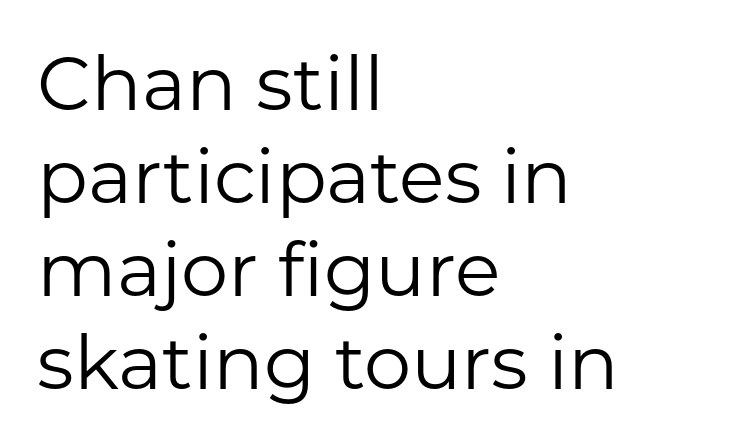
Q: Is the text bold? A: No.
Q: Is the text italic (slanted)? A: No, it is upright.
Q: Is the typeface a serif or a sans-serif typeface? A: Sans-serif.
Q: Is the text underlined? A: No.
Q: How is the paragraph aligned? A: Left-aligned.
Q: Is the spacing between letters normal or unusually wide? A: Normal.
Q: Width (condensed, normal, or wide)? A: Normal.
Q: Stroke contrast? A: Low.
Q: x-height? A: Medium.
Q: Monospaced? A: No.
